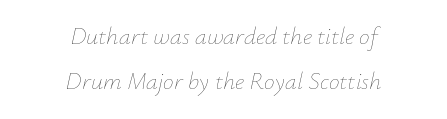
{"italic": "yes", "lean": "right", "slant_degrees": 12, "bold": "no", "underline": "no", "align": "center", "line_spacing_ratio": 1.89, "letter_spacing": "normal", "letter_spacing_em": 0.0, "glyph_px": 24}
